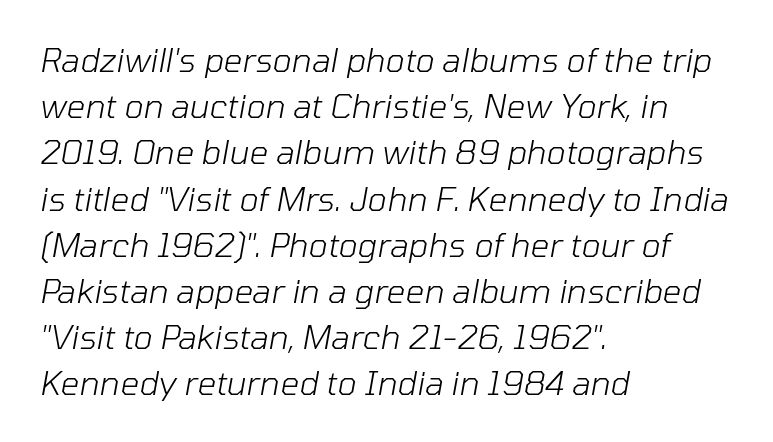
{"italic": "yes", "lean": "right", "slant_degrees": 10, "bold": "no", "weight": "light", "width": "normal", "stroke_contrast": "low", "x_height": "medium", "monospaced": "no", "underline": "no", "align": "left", "line_spacing": "normal", "line_spacing_ratio": 1.4, "letter_spacing": "normal", "letter_spacing_em": 0.0, "glyph_px": 33}
